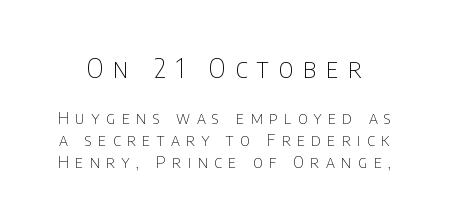
The image shows 26 px text type, upright; set normal line spacing (1.3x), unusually wide letter spacing (+0.38 em), not underlined; the first (top) block is 1.53x larger.
